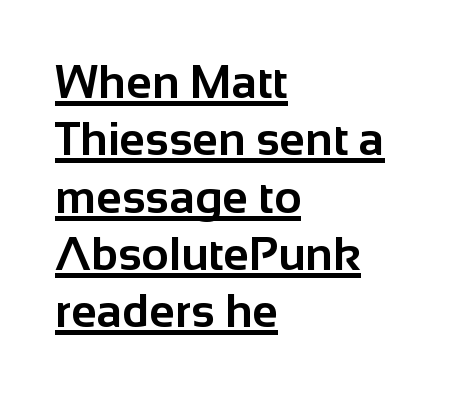
{"serif": "no", "italic": "no", "bold": "yes", "weight": "bold", "width": "normal", "stroke_contrast": "low", "x_height": "medium", "monospaced": "no", "underline": "yes", "align": "left", "line_spacing_ratio": 1.22, "letter_spacing": "normal", "letter_spacing_em": 0.0, "glyph_px": 47}
